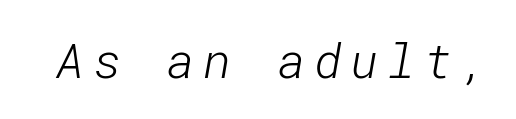
{"serif": "no", "bold": "no", "weight": "light", "width": "normal", "stroke_contrast": "low", "x_height": "medium", "underline": "no", "glyph_px": 48}
